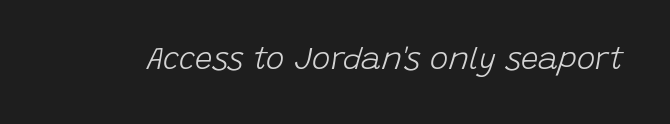
Heft: none added — not bold. The glyphs look as if they've been sheared to an angle. Underline: absent. The letters advance in unequal steps, a hallmark of proportional type.
